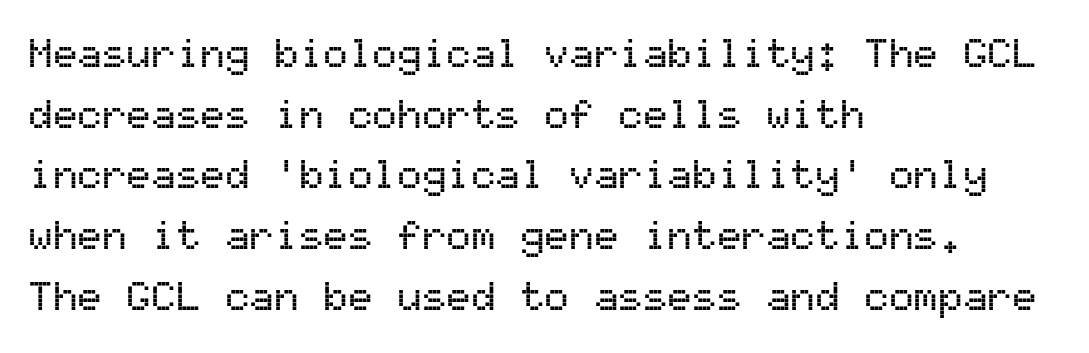
The image shows 41 px sans-serif type, upright, monospaced; set left-aligned, normal line spacing (1.48x), normal letter spacing, not underlined; medium stroke contrast and a medium x-height.
